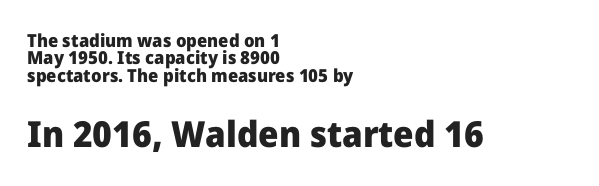
Alignment: flush left. Summary of weight: heavy, a full bold. The lettering stays uniformly vertical, giving the passage a roman look. The passage shown stacks its lines with hardly any gap. Look at the bottom of the vertical strokes: they stop flat, with no serifs.
